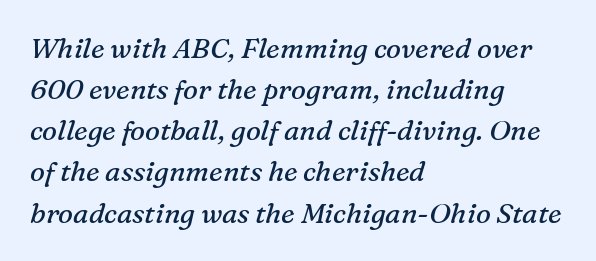
Q: Is the text bold? A: No.
Q: Is the text italic (slanted)? A: Yes, it leans right by about 16 degrees.
Q: Is the typeface a serif or a sans-serif typeface? A: Serif.
Q: Is the text underlined? A: No.
Q: How is the paragraph aligned? A: Left-aligned.
Q: Is the spacing between letters normal or unusually wide? A: Normal.
Q: Is the spacing between lines tight, normal or loose? A: Normal.
Q: Width (condensed, normal, or wide)? A: Normal.
Q: Stroke contrast? A: Medium.
Q: x-height? A: Medium.
Q: Monospaced? A: No.
